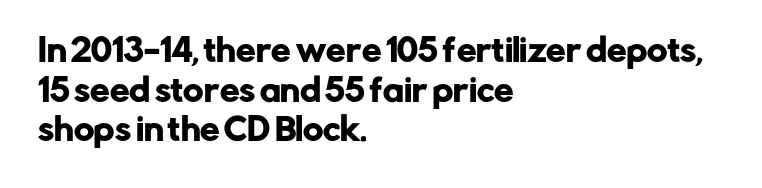
{"serif": "no", "italic": "no", "width": "normal", "stroke_contrast": "low", "x_height": "medium", "monospaced": "no", "underline": "no", "align": "left", "line_spacing": "normal", "line_spacing_ratio": 1.28, "letter_spacing": "normal", "letter_spacing_em": 0.0, "glyph_px": 31}
